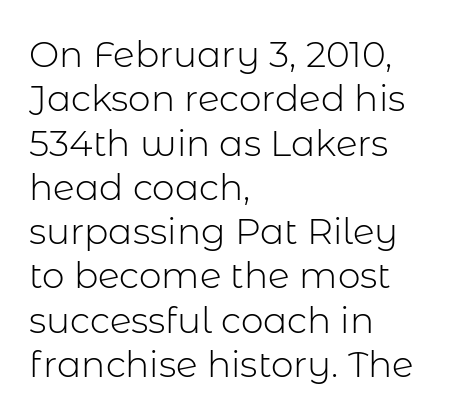
Q: Is the text bold? A: No.
Q: Is the text italic (slanted)? A: No, it is upright.
Q: Is the typeface a serif or a sans-serif typeface? A: Sans-serif.
Q: Is the text underlined? A: No.
Q: How is the paragraph aligned? A: Left-aligned.
Q: Is the spacing between letters normal or unusually wide? A: Normal.
Q: Width (condensed, normal, or wide)? A: Normal.
Q: Stroke contrast? A: Low.
Q: x-height? A: Medium.
Q: Monospaced? A: No.
